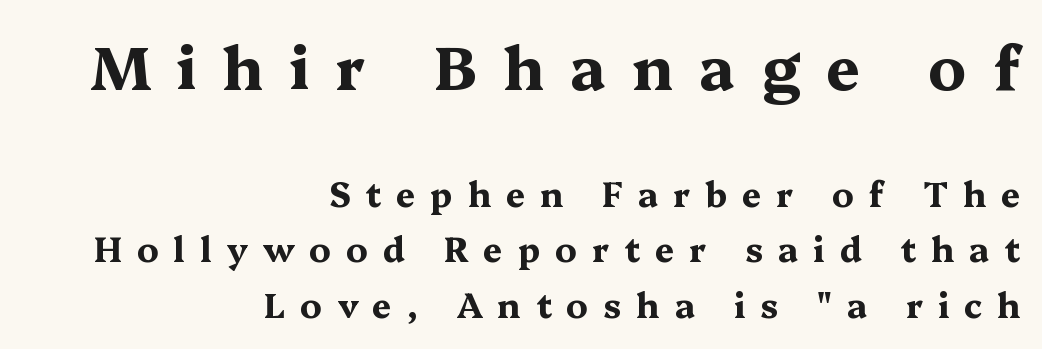
The text block is weighted toward the right margin, trailing off unevenly leftward. Compared with typical body copy, the letter spacing here is much looser. Letters rest on an invisible, unmarked baseline. Does the leading feel generous? No, just average. Type style note: has serifs. The face used here is proportionally spaced, like ordinary book or web type.
